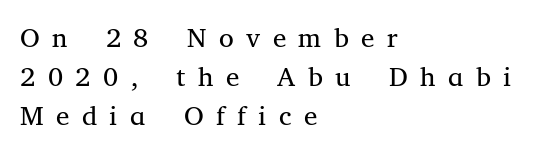
{"italic": "no", "bold": "no", "underline": "no", "align": "left", "line_spacing": "normal", "line_spacing_ratio": 1.44, "letter_spacing": "wide", "letter_spacing_em": 0.46, "glyph_px": 27}
